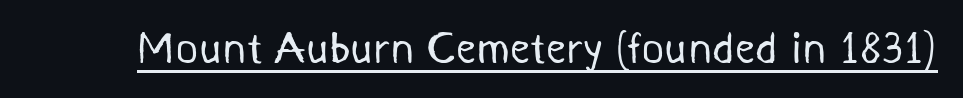
The image shows 44 px regular-weight sans-serif type; set normal letter spacing, underlined; medium stroke contrast and a medium x-height.
